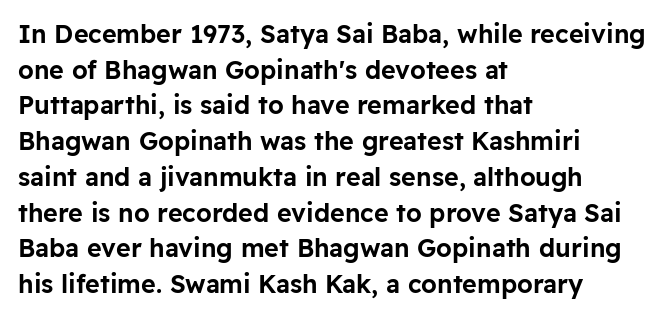
The image shows 25 px text type, upright; set left-aligned, normal line spacing (1.43x), normal letter spacing, not underlined.
